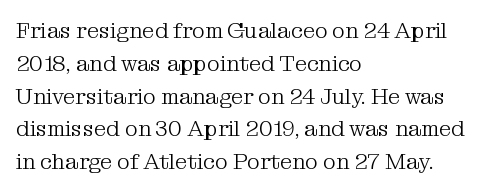
Descender tails drop into unmarked territory. Vertically, the passage feels balanced, rows spaced as you'd expect. The typesetter chose a ragged-right arrangement here. The typography opts for an upright posture over an oblique one. The rendering keeps characters at their native spacing. Stroke mass is kept to a normal reading level or below.
